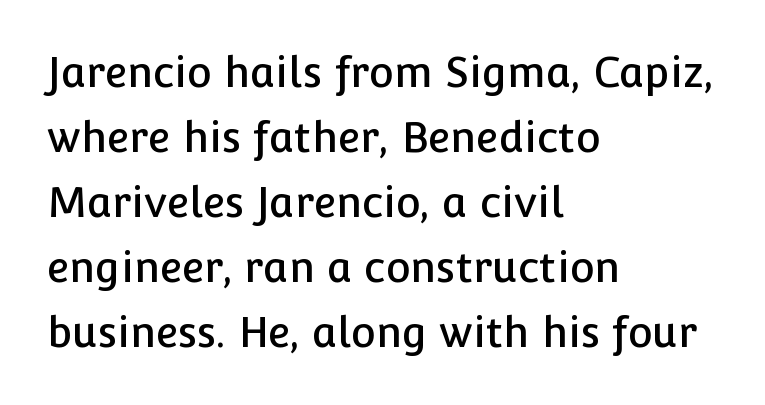
{"serif": "no", "italic": "no", "width": "normal", "stroke_contrast": "low", "x_height": "medium", "monospaced": "no", "underline": "no", "align": "left", "line_spacing": "normal", "line_spacing_ratio": 1.55, "letter_spacing": "normal", "letter_spacing_em": 0.0, "glyph_px": 42}
